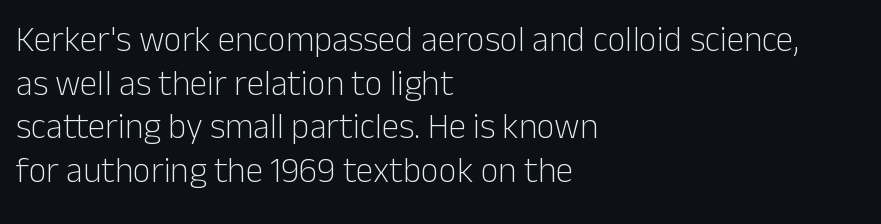
{"serif": "no", "italic": "no", "bold": "no", "weight": "light", "width": "normal", "stroke_contrast": "low", "x_height": "medium", "monospaced": "no", "underline": "no", "align": "left", "line_spacing": "normal", "line_spacing_ratio": 1.25, "letter_spacing": "normal", "letter_spacing_em": 0.0, "glyph_px": 35}
